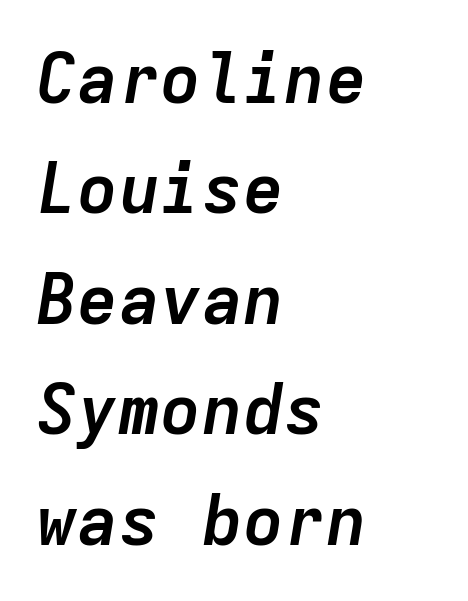
The image shows 69 px semibold type, italic (leaning right), monospaced; set left-aligned, normal line spacing (1.6x), normal letter spacing, not underlined; low stroke contrast and a medium x-height.
